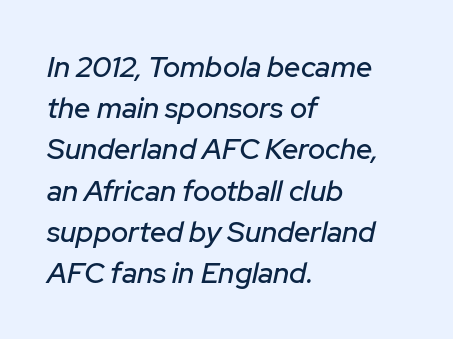
{"italic": "yes", "lean": "right", "slant_degrees": 12, "width": "normal", "stroke_contrast": "low", "x_height": "medium", "monospaced": "no", "underline": "no", "align": "left", "line_spacing": "normal", "line_spacing_ratio": 1.42, "letter_spacing": "normal", "letter_spacing_em": 0.0, "glyph_px": 29}
